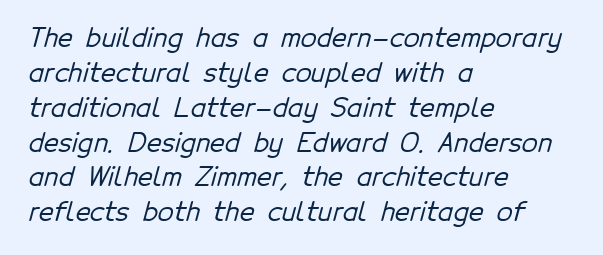
Glance below the letters and you will spot only blank space. A typesetter would call this leading conventional body-copy spacing. Nothing unusual about the tracking: characters are spaced as the font intends. The text block is weighted toward the left margin, trailing off unevenly rightward.
